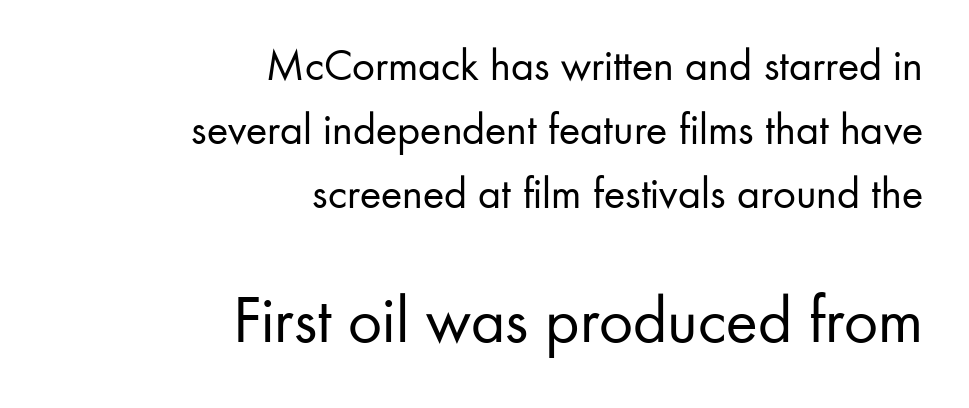
The image shows 67 px regular-weight sans-serif type, upright; set right-aligned, normal line spacing (1.42x), normal letter spacing, not underlined; the second (bottom) block is 1.49x larger; low stroke contrast and a small x-height.
